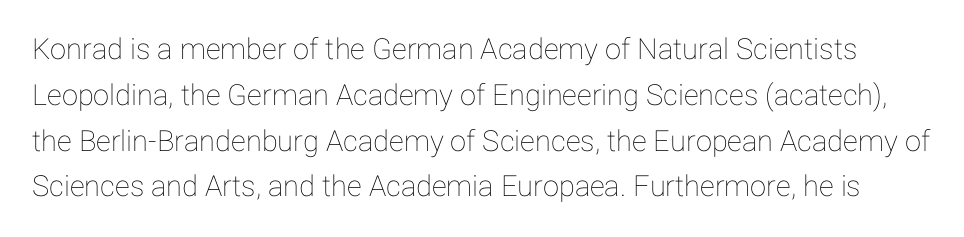
Q: Is the text italic (slanted)? A: No, it is upright.
Q: Is the text underlined? A: No.
Q: Is the spacing between letters normal or unusually wide? A: Normal.
Q: Is the spacing between lines tight, normal or loose? A: Normal.
Q: Width (condensed, normal, or wide)? A: Normal.
Q: Stroke contrast? A: Low.
Q: x-height? A: Medium.
Q: Monospaced? A: No.
